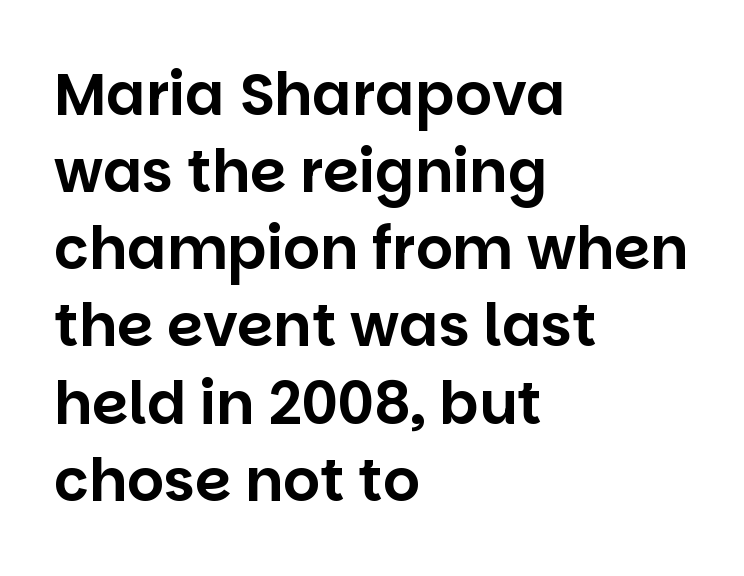
Q: Is the text italic (slanted)? A: No, it is upright.
Q: Is the typeface a serif or a sans-serif typeface? A: Sans-serif.
Q: Is the text underlined? A: No.
Q: How is the paragraph aligned? A: Left-aligned.
Q: Is the spacing between letters normal or unusually wide? A: Normal.
Q: Is the spacing between lines tight, normal or loose? A: Normal.
Q: Width (condensed, normal, or wide)? A: Normal.
Q: Stroke contrast? A: Low.
Q: x-height? A: Large.
Q: Monospaced? A: No.
